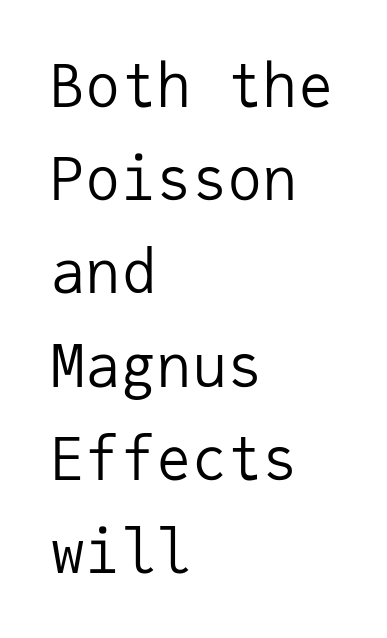
The image shows 59 px regular-weight sans-serif type, upright, monospaced; set left-aligned, normal line spacing (1.58x), normal letter spacing, not underlined; low stroke contrast and a medium x-height.
